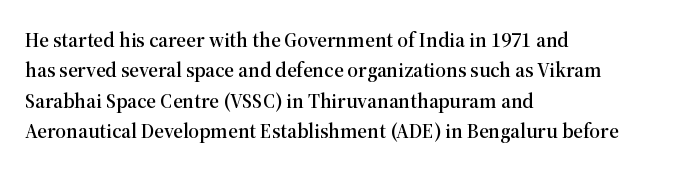
{"italic": "no", "underline": "no", "align": "left", "line_spacing": "normal", "line_spacing_ratio": 1.45, "letter_spacing": "normal", "letter_spacing_em": 0.0, "glyph_px": 21}
